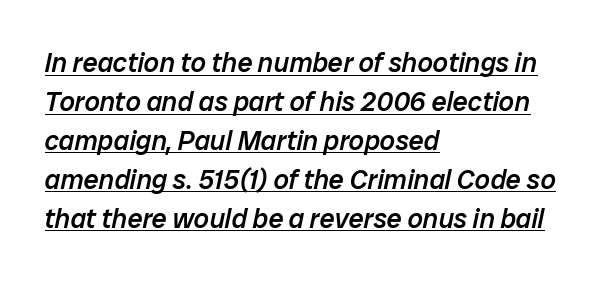
Q: Is the text bold? A: Semi-bold.
Q: Is the text italic (slanted)? A: Yes, it leans right by about 12 degrees.
Q: Is the text underlined? A: Yes.
Q: How is the paragraph aligned? A: Left-aligned.
Q: Is the spacing between letters normal or unusually wide? A: Normal.
Q: Is the spacing between lines tight, normal or loose? A: Normal.
